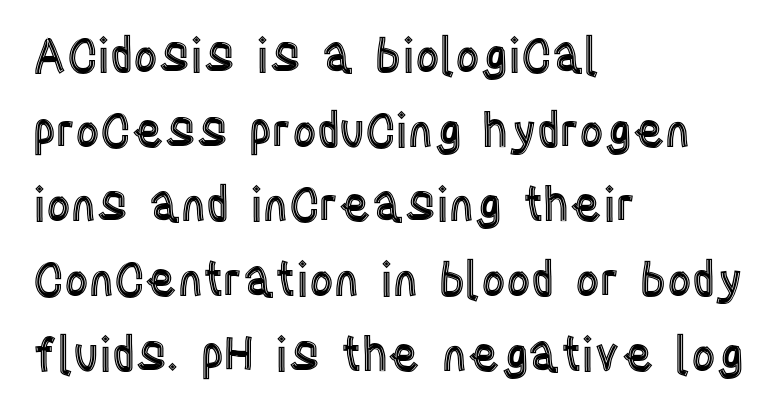
Casual observation: everything's shoved over to the left. The line texture is even and compact thanks to regular tracking. Compared with typical paragraphs, the rows here are spaced about the same. These lines were composed using upright roman letters. The rendering uses natural spacing where letterforms have individual widths.
